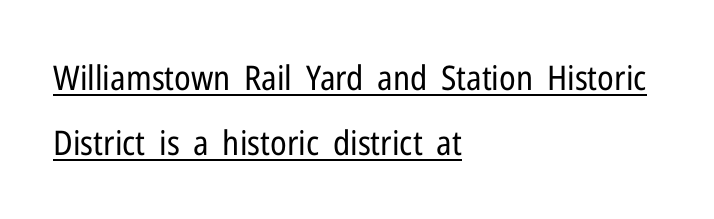
Q: Is the text bold? A: No.
Q: Is the text italic (slanted)? A: No, it is upright.
Q: Is the typeface a serif or a sans-serif typeface? A: Sans-serif.
Q: Is the text underlined? A: Yes.
Q: How is the paragraph aligned? A: Left-aligned.
Q: Is the spacing between letters normal or unusually wide? A: Normal.
Q: Is the spacing between lines tight, normal or loose? A: Loose.
Q: Width (condensed, normal, or wide)? A: Condensed.
Q: Stroke contrast? A: Low.
Q: x-height? A: Medium.
Q: Monospaced? A: No.
